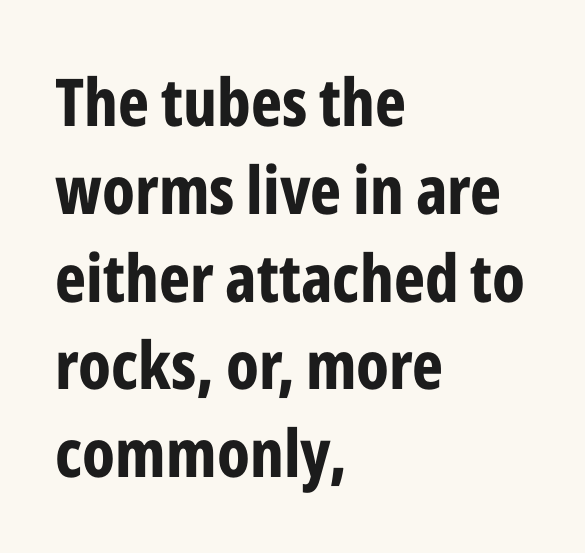
{"serif": "no", "italic": "no", "bold": "yes", "weight": "bold", "width": "condensed", "stroke_contrast": "low", "x_height": "medium", "monospaced": "no", "underline": "no", "align": "left", "line_spacing": "normal", "line_spacing_ratio": 1.33, "letter_spacing": "normal", "letter_spacing_em": 0.0, "glyph_px": 66}
